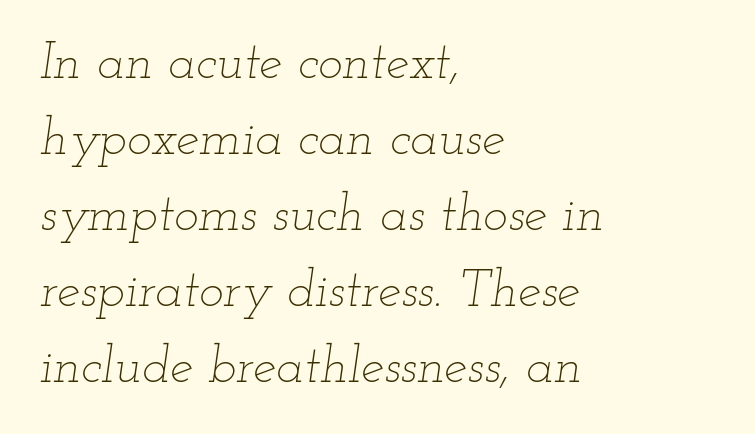
The image shows 52 px thin, wide type, italic (leaning right); set left-aligned, normal line spacing (1.46x), normal letter spacing, not underlined; low stroke contrast and a small x-height.
